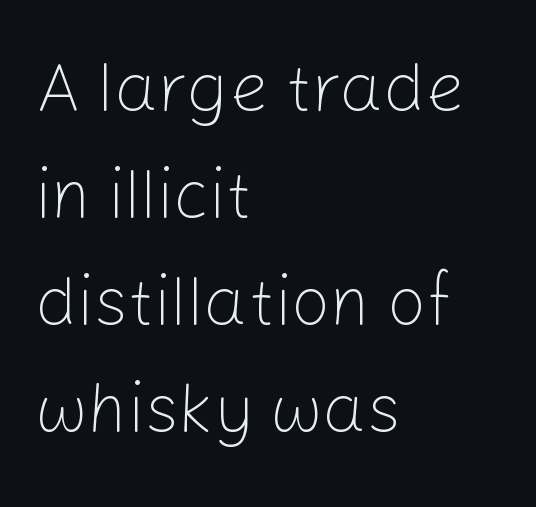
The image shows 69 px light sans-serif type, upright; set left-aligned, normal line spacing (1.55x), normal letter spacing, not underlined; low stroke contrast and a medium x-height.
